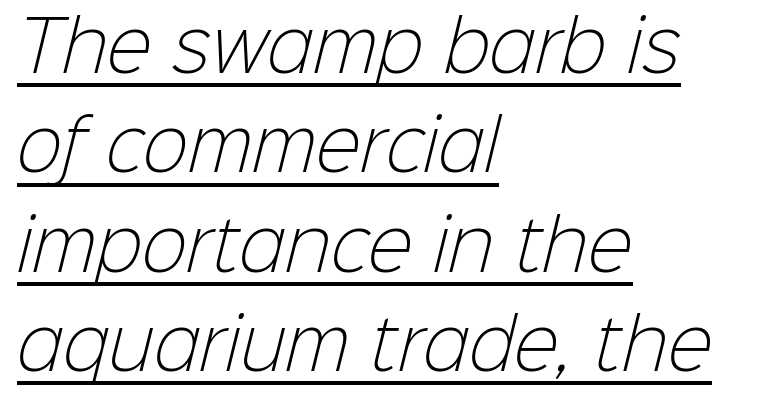
Weight class: somewhere from thin through regular. Does the leading feel generous? No, just average. Reading down the block, your eye returns to a fixed left position each line. The letters advance in unequal steps, a hallmark of proportional type.
